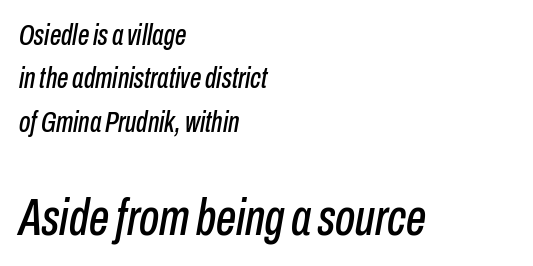
The image shows 51 px condensed type, italic (leaning right); set left-aligned, normal line spacing (1.5x), normal letter spacing, not underlined; the second (bottom) block is 1.76x larger; low stroke contrast and a medium x-height.
